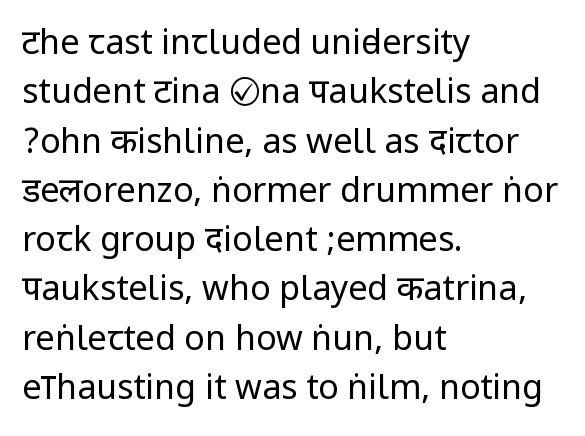
Posture: vertical. No letter is thick-stroked: the sample isn't bold. The baseline area is clear. Are there feet on the stems? There aren't — it's a sans. In terms of letterspacing, this is plain default setting.
